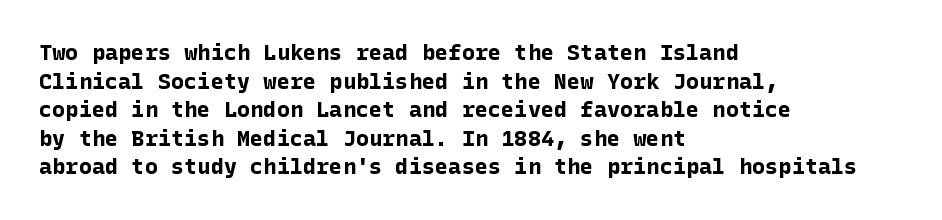
{"italic": "no", "bold": "yes", "underline": "no", "align": "left", "line_spacing": "normal", "line_spacing_ratio": 1.3, "letter_spacing": "normal", "letter_spacing_em": 0.0, "glyph_px": 22}
